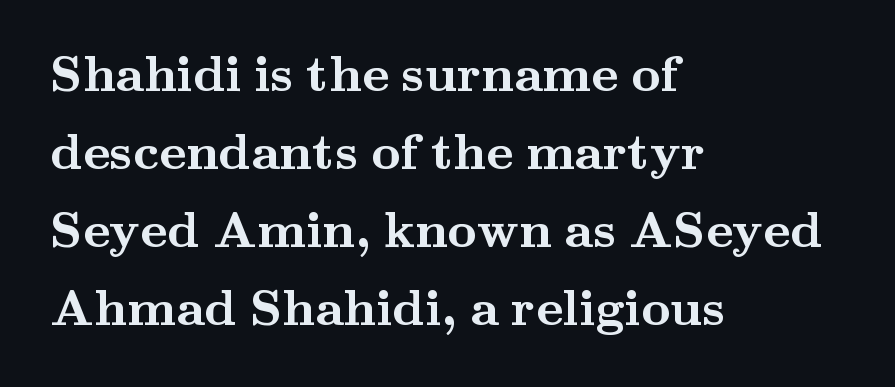
The image shows 51 px semibold, wide serif type, upright; set left-aligned, normal line spacing (1.53x), normal letter spacing, not underlined; medium stroke contrast and a small x-height.
